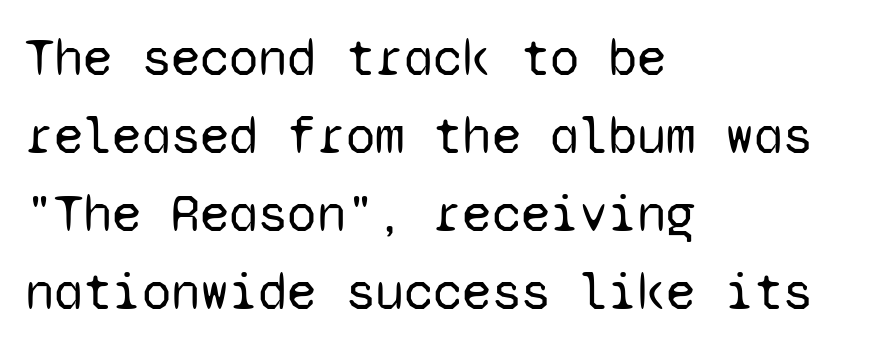
Q: Is the text bold? A: No.
Q: Is the text italic (slanted)? A: No, it is upright.
Q: Is the typeface a serif or a sans-serif typeface? A: Sans-serif.
Q: Is the text underlined? A: No.
Q: How is the paragraph aligned? A: Left-aligned.
Q: Is the spacing between letters normal or unusually wide? A: Normal.
Q: Is the spacing between lines tight, normal or loose? A: Normal.
Q: Width (condensed, normal, or wide)? A: Normal.
Q: Stroke contrast? A: Low.
Q: x-height? A: Medium.
Q: Monospaced? A: Yes.
